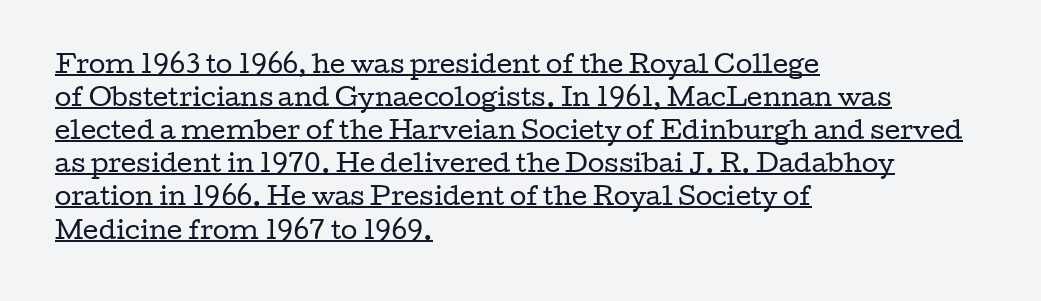
Q: Is the text bold? A: No.
Q: Is the text italic (slanted)? A: No, it is upright.
Q: Is the text underlined? A: Yes.
Q: How is the paragraph aligned? A: Left-aligned.
Q: Is the spacing between letters normal or unusually wide? A: Normal.
Q: Is the spacing between lines tight, normal or loose? A: Normal.
